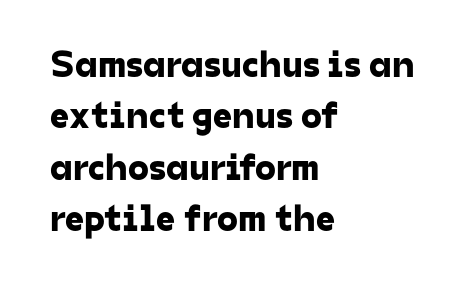
I'd call this a sans setting — the letters go barefoot. Plain, unruled lines of type. Tracking value appears to be zero — textbook default spacing. This block has exactly the height ordinary leading produces.
